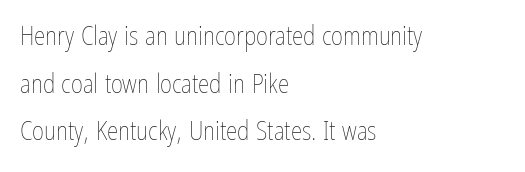
Is the letter spacing exaggerated? No — it looks like the ordinary default. Ink coverage per letter is moderate at most. Does the lettering tilt? It doesn't — this is upright. The passage shown is not underscored anywhere. These lines are set flush left with a ragged right edge.
